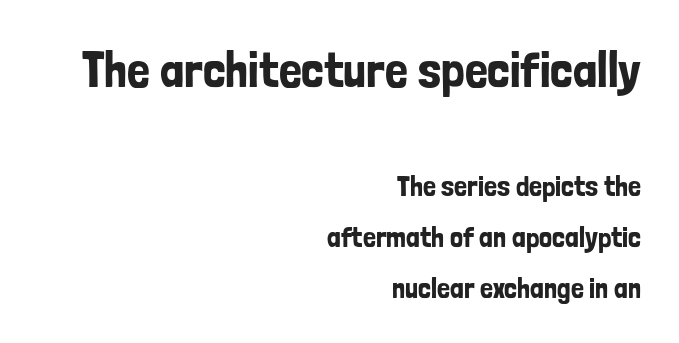
The image shows 51 px condensed sans-serif type, upright; set right-aligned, line spacing 1.75x, normal letter spacing, not underlined; the first (top) block is 1.76x larger; low stroke contrast and a medium x-height.
